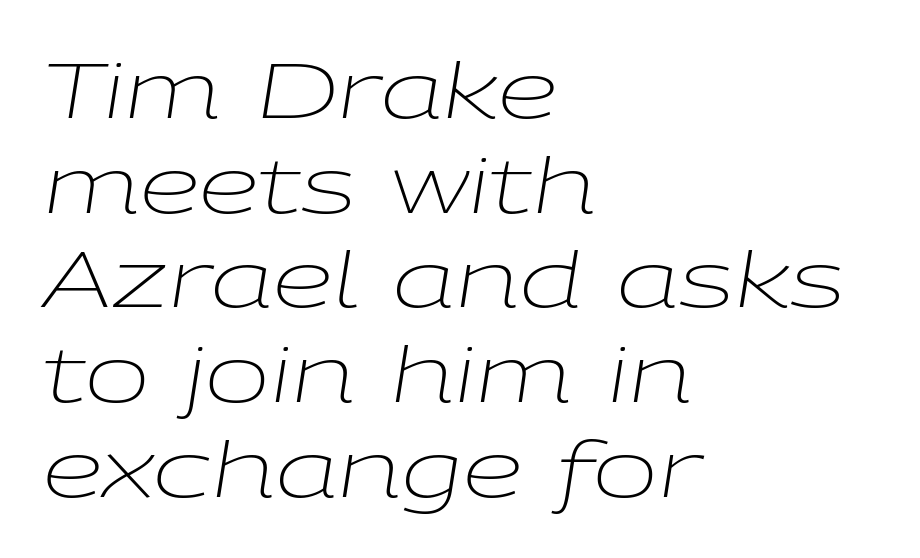
How are the letters spaced? Ordinarily, with no added tracking. The face looks like a standard text weight, possibly lighter. The face used here has a pronounced slope to its letters. The setting favours the left margin, as ordinary paragraphs usually do. You could not count columns in this text — the font is proportionally spaced.
